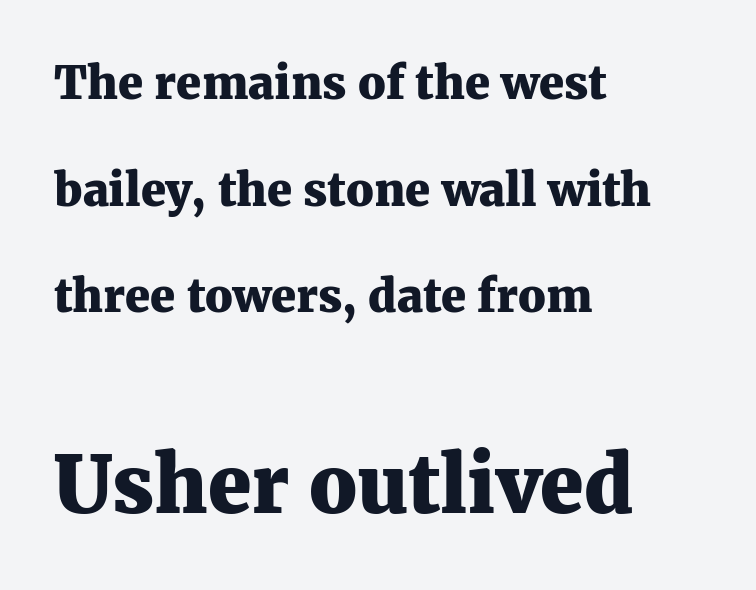
Typesetter's note — lower block bumped up in size, upper block left smaller. Students, note that the glyphs here touch the page at normal intervals. Loosely led — the rows are spread out. Horizontally, the lines are justified to the leading edge only.
